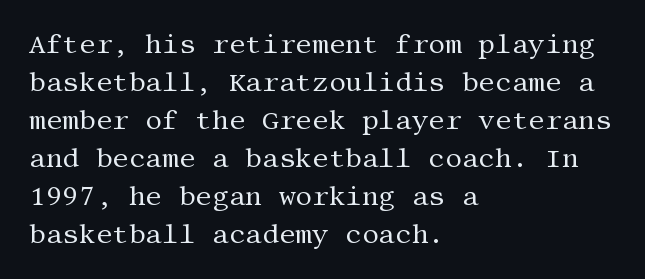
{"italic": "no", "bold": "no", "underline": "no", "align": "left", "line_spacing": "normal", "line_spacing_ratio": 1.46, "letter_spacing": "normal", "letter_spacing_em": 0.0, "glyph_px": 26}
